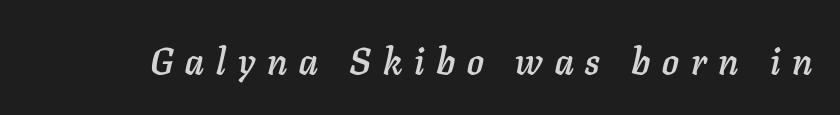
Q: Is the text italic (slanted)? A: Yes, it leans right by about 11 degrees.
Q: Is the text underlined? A: No.
Q: Is the spacing between letters normal or unusually wide? A: Unusually wide.
Q: Width (condensed, normal, or wide)? A: Normal.
Q: Stroke contrast? A: Low.
Q: x-height? A: Medium.
Q: Monospaced? A: No.
